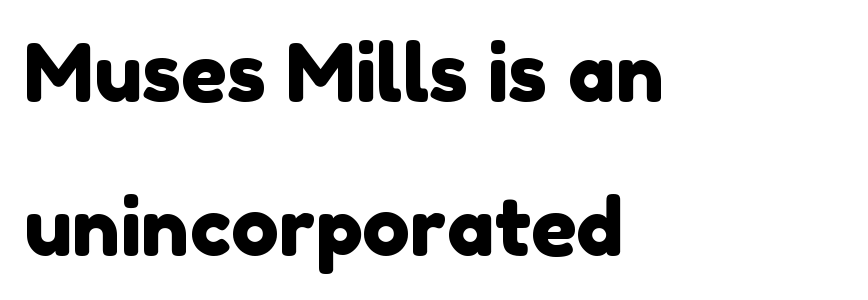
The image shows 80 px sans-serif type; set left-aligned, loose line spacing (1.93x), normal letter spacing, not underlined; low stroke contrast and a medium x-height.
